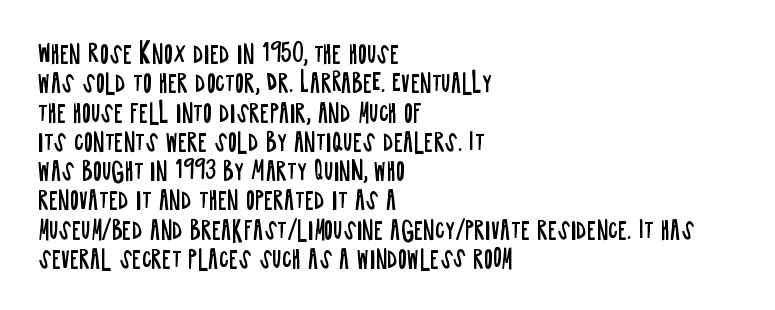
Q: Is the text bold? A: No.
Q: Is the text italic (slanted)? A: No, it is upright.
Q: Is the text underlined? A: No.
Q: How is the paragraph aligned? A: Left-aligned.
Q: Is the spacing between letters normal or unusually wide? A: Normal.
